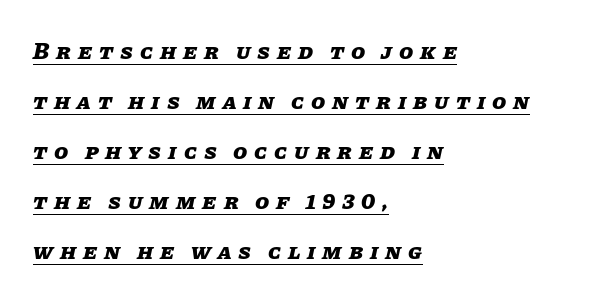
This sample carries an underscore along the baseline area. Where is the straight margin? On the left. Pretty heavy lettering here — definitely bold. The leading is generous, giving the passage an open texture.
